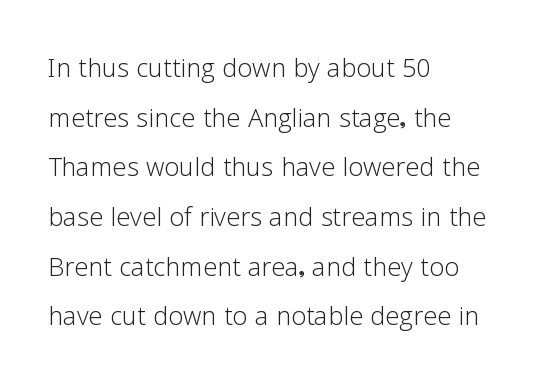
Q: Is the text bold? A: No.
Q: Is the text italic (slanted)? A: No, it is upright.
Q: Is the typeface a serif or a sans-serif typeface? A: Sans-serif.
Q: Is the text underlined? A: No.
Q: How is the paragraph aligned? A: Left-aligned.
Q: Is the spacing between letters normal or unusually wide? A: Normal.
Q: Is the spacing between lines tight, normal or loose? A: Normal.
Q: Width (condensed, normal, or wide)? A: Normal.
Q: Stroke contrast? A: Low.
Q: x-height? A: Medium.
Q: Monospaced? A: No.
